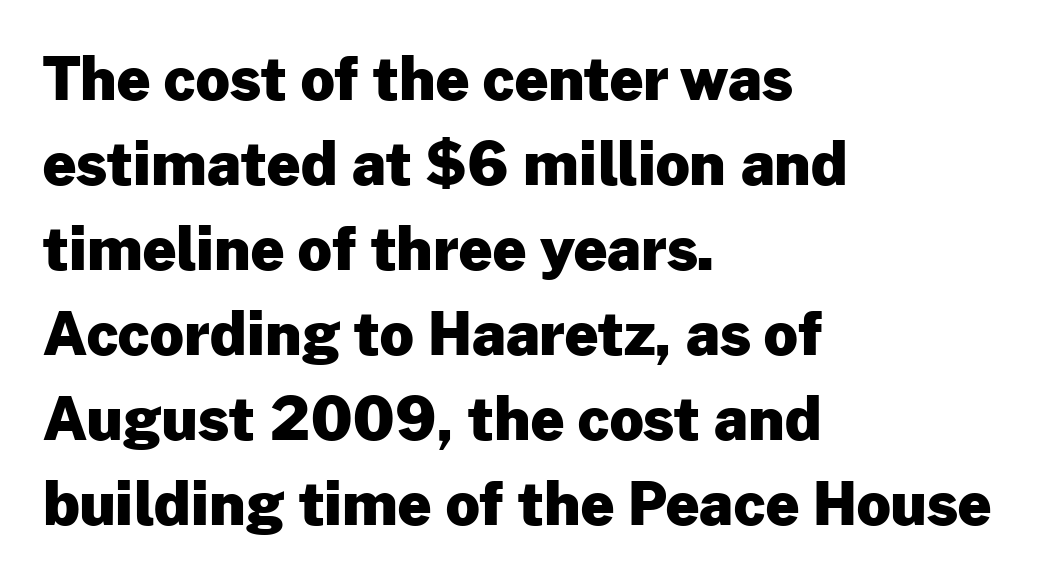
Students, observe: this is what conventionally led text looks like. These lines are rendered in a variable-pitch font. Heavy, bold letterforms. These lines stack with their left ends in a neat column. Quick note: underline off. Nope, not italic — everything's standing straight.
